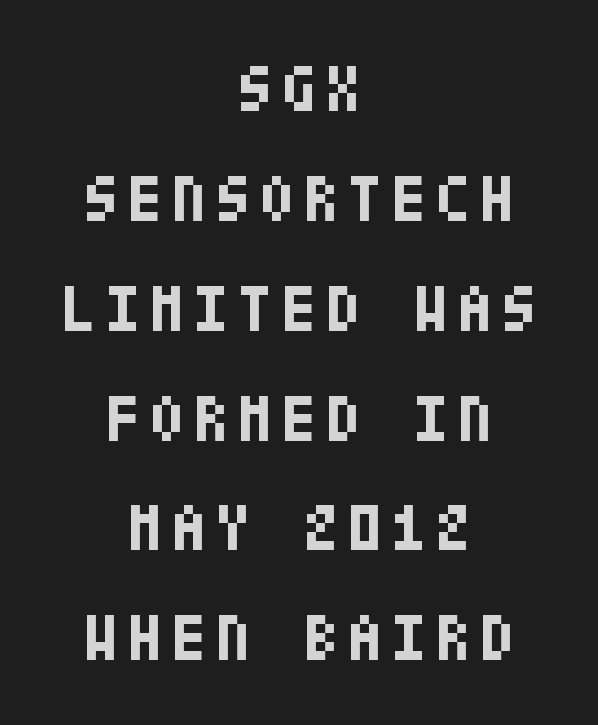
Leading: standard. These lines are composed in type without serifs. The paragraph shown floats in the horizontal middle. Letters rest on an invisible, unmarked baseline.
